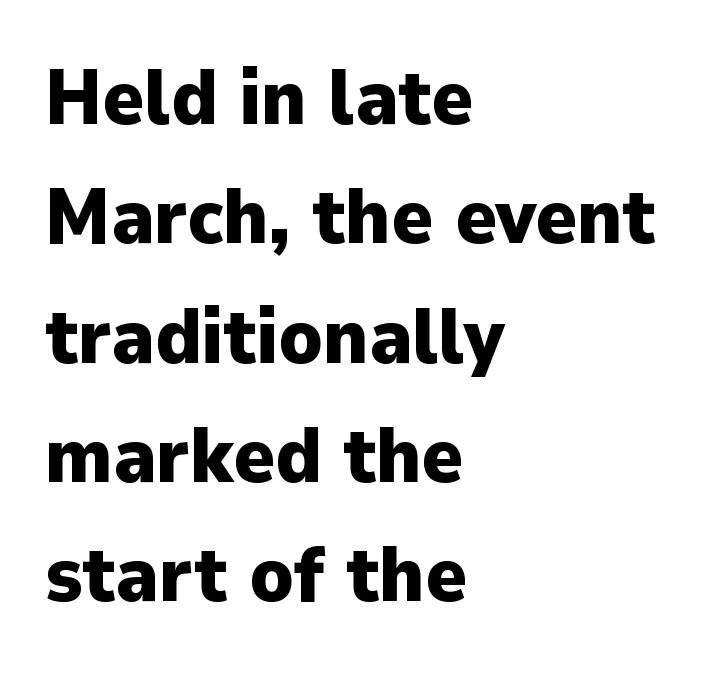
{"serif": "no", "italic": "no", "bold": "yes", "weight": "heavy", "width": "normal", "stroke_contrast": "low", "x_height": "medium", "monospaced": "no", "underline": "no", "align": "left", "line_spacing": "normal", "line_spacing_ratio": 1.53, "letter_spacing": "normal", "letter_spacing_em": 0.0, "glyph_px": 78}
